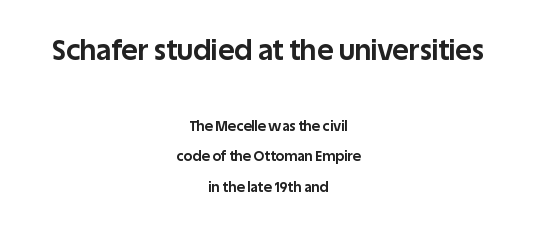
Q: Is the text bold? A: Yes.
Q: Is the text italic (slanted)? A: No, it is upright.
Q: Is the typeface a serif or a sans-serif typeface? A: Sans-serif.
Q: Is the text underlined? A: No.
Q: How is the paragraph aligned? A: Centered.
Q: Is the spacing between letters normal or unusually wide? A: Normal.
Q: Is the spacing between lines tight, normal or loose? A: Loose.
Q: Which block of text is set in a larger size, the first (top) or the second (bottom)? A: The first (top) one.
Q: Width (condensed, normal, or wide)? A: Normal.
Q: Stroke contrast? A: Low.
Q: x-height? A: Large.
Q: Monospaced? A: No.
